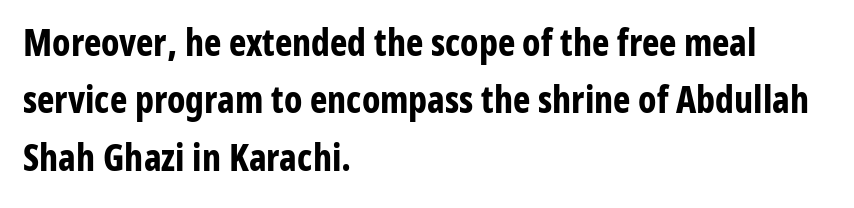
In terms of weight, the rendering is a true, heavy bold. Tracking value appears to be zero — textbook default spacing. The text block is weighted toward the left margin, trailing off unevenly rightward. Whoever set this chose a conventional vertical rhythm. The lettering stays uniformly vertical, giving the passage a roman look.
